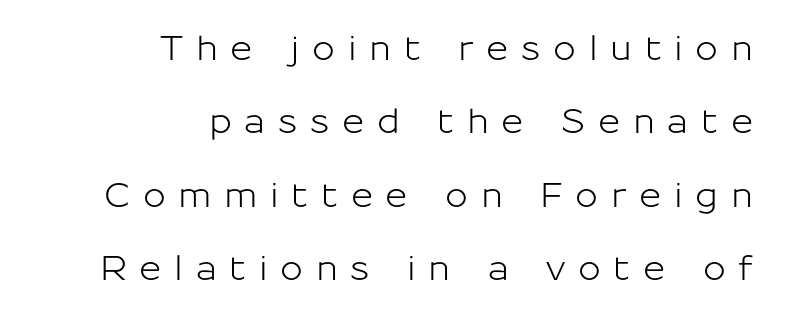
Q: Is the text italic (slanted)? A: No, it is upright.
Q: Is the typeface a serif or a sans-serif typeface? A: Sans-serif.
Q: Is the text underlined? A: No.
Q: How is the paragraph aligned? A: Right-aligned.
Q: Is the spacing between letters normal or unusually wide? A: Unusually wide.
Q: Is the spacing between lines tight, normal or loose? A: Loose.
Q: Width (condensed, normal, or wide)? A: Normal.
Q: Stroke contrast? A: Low.
Q: x-height? A: Medium.
Q: Monospaced? A: No.
